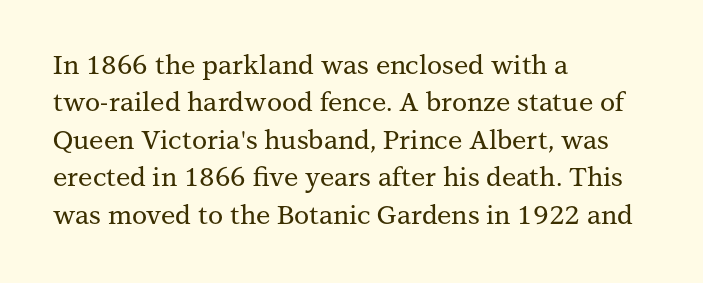
Q: Is the text italic (slanted)? A: No, it is upright.
Q: Is the text underlined? A: No.
Q: How is the paragraph aligned? A: Left-aligned.
Q: Is the spacing between letters normal or unusually wide? A: Normal.
Q: Is the spacing between lines tight, normal or loose? A: Normal.
